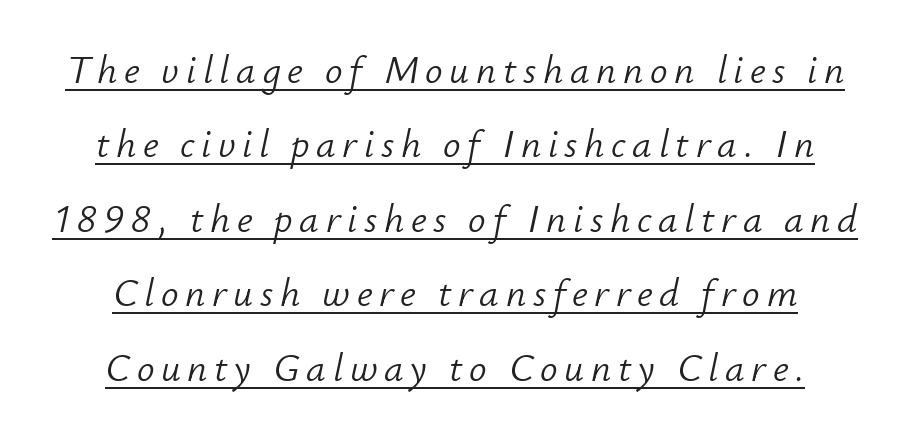
Q: Is the text bold? A: No.
Q: Is the text italic (slanted)? A: Yes, it leans right by about 12 degrees.
Q: Is the text underlined? A: Yes.
Q: How is the paragraph aligned? A: Centered.
Q: Is the spacing between lines tight, normal or loose? A: Loose.
Q: Width (condensed, normal, or wide)? A: Normal.
Q: Stroke contrast? A: Low.
Q: x-height? A: Small.
Q: Monospaced? A: No.
